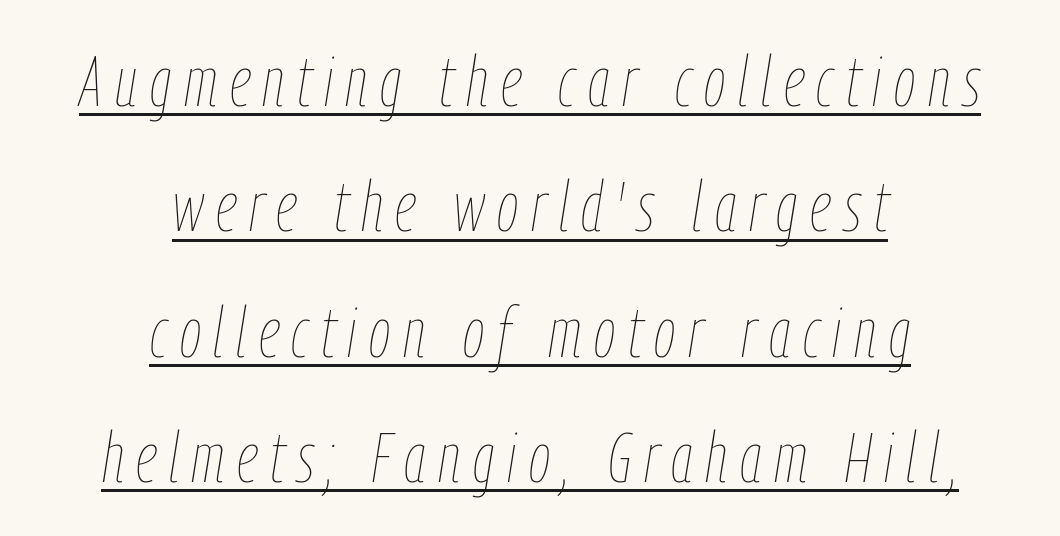
A typesetter would mark this as italic. The glyphs are accompanied by a horizontal stroke just below them. The passage shown is typed in a proportional face where columns would drift. These glyphs show unthickened strokes, regular width or finer. Where is the straight margin? There isn't one; the lines are centered.
